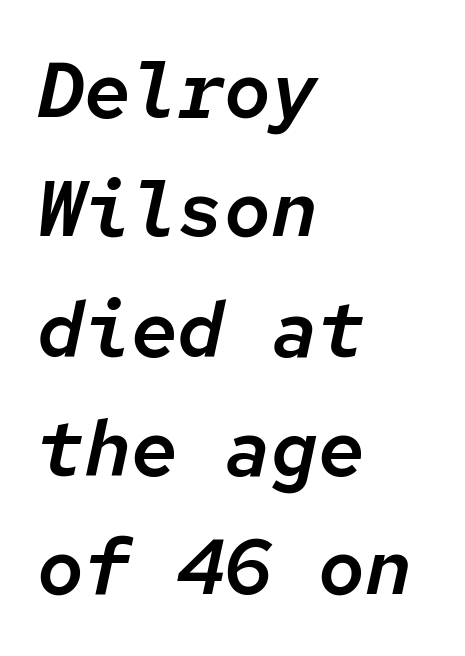
{"italic": "yes", "lean": "right", "slant_degrees": 12, "width": "normal", "stroke_contrast": "low", "x_height": "medium", "monospaced": "yes", "underline": "no", "align": "left", "line_spacing": "normal", "line_spacing_ratio": 1.53, "letter_spacing": "normal", "letter_spacing_em": 0.0, "glyph_px": 78}
